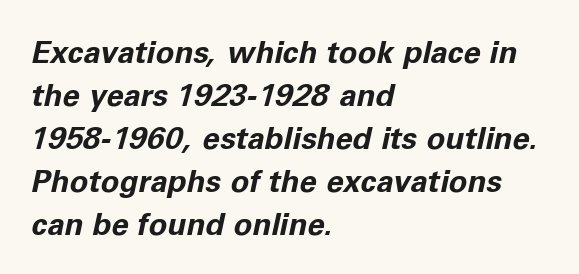
The face used here is rendered with its standard letterfit. Slant detected: the letters are inclined. Students, observe: this is what conventionally led text looks like. Proportional: the letters do not fall into vertical columns. The characters look thick and weighty, a clear bold. The lines in this sample share a left origin and differ only in where they stop.
